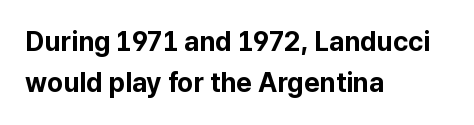
The image shows 27 px bold type, upright; set left-aligned, normal line spacing (1.53x), normal letter spacing, not underlined.
